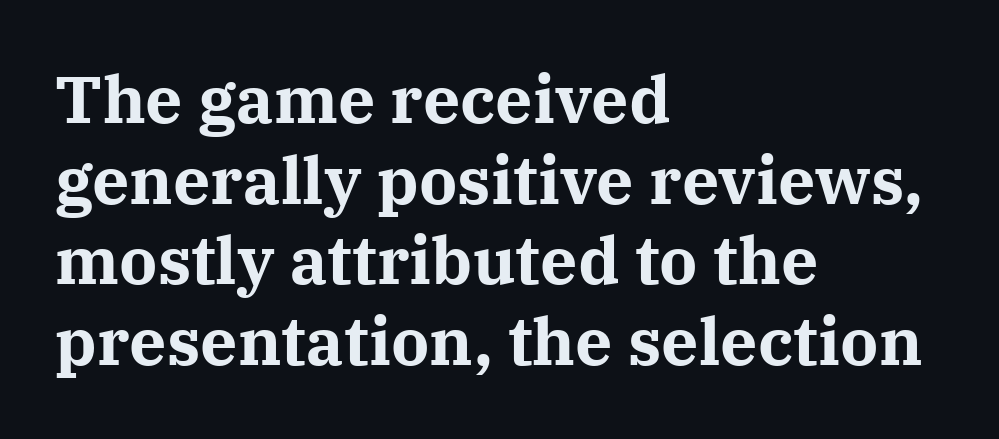
{"serif": "yes", "italic": "no", "bold": "yes", "weight": "bold", "width": "normal", "stroke_contrast": "medium", "x_height": "medium", "monospaced": "no", "underline": "no", "align": "left", "line_spacing_ratio": 1.22, "letter_spacing": "normal", "letter_spacing_em": 0.0, "glyph_px": 66}
